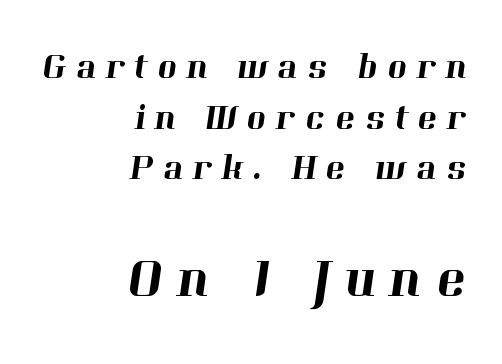
Regarding serifs, this sample has them. Looks like regular typesetting: each glyph gets only the width it needs. Inter-character spacing is expanded well beyond the font's built-in metrics. Compared with typical paragraphs, the rows here are spaced about the same. The block sitting lower on the canvas is the one with enlarged characters. Only glyphs here, with clear space below each row.
